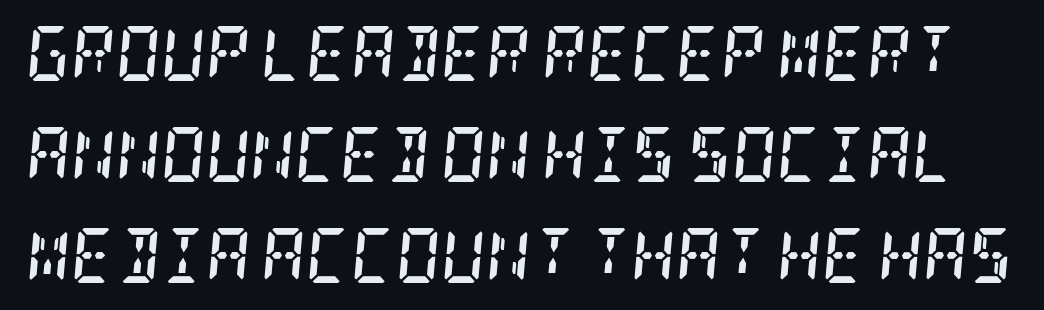
The image shows 55 px semibold, condensed serif type, italic (leaning right); set line spacing 1.84x, normal letter spacing, not underlined; low stroke contrast and a large x-height.
